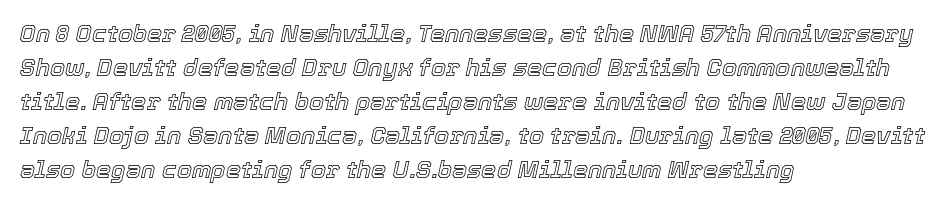
The font's italic variant was chosen for this text. The passage shown stacks its lines at a standard gap. The paragraph has a hard left edge and a soft right edge. How are the letters spaced? Ordinarily, with no added tracking. The glyphs are unaccompanied by any horizontal stroke below them.
